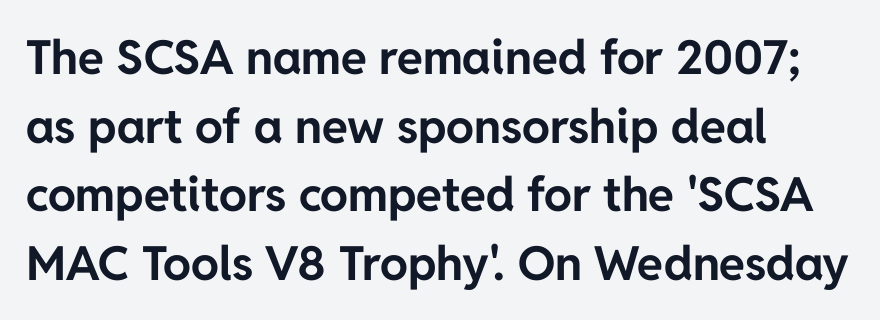
No word sits above an underline. If you drew a ruler down the left edge, every line would touch it. Compared with typical paragraphs, the rows here are spaced about the same. No feet cap the strokes, marking this as sans-serif type. You can tell it's not italic because the verticals are truly vertical.
